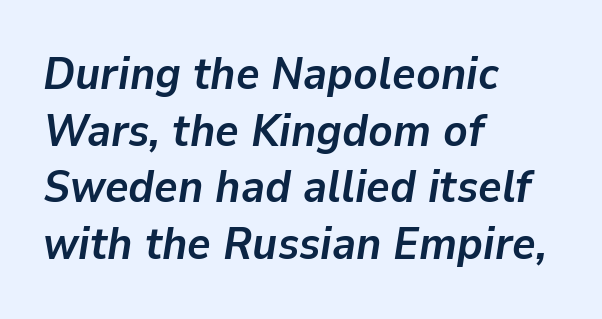
Q: Is the text bold? A: Yes.
Q: Is the text italic (slanted)? A: Yes, it leans right by about 9 degrees.
Q: Is the text underlined? A: No.
Q: How is the paragraph aligned? A: Left-aligned.
Q: Is the spacing between letters normal or unusually wide? A: Normal.
Q: Is the spacing between lines tight, normal or loose? A: Normal.
Q: Width (condensed, normal, or wide)? A: Normal.
Q: Stroke contrast? A: Low.
Q: x-height? A: Medium.
Q: Monospaced? A: No.
